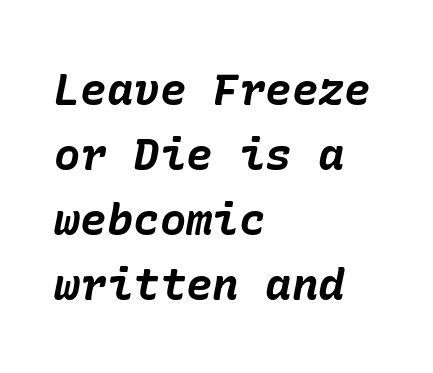
The image shows 44 px bold type, italic (leaning right); set left-aligned, normal line spacing (1.48x), normal letter spacing, not underlined; low stroke contrast and a medium x-height.
